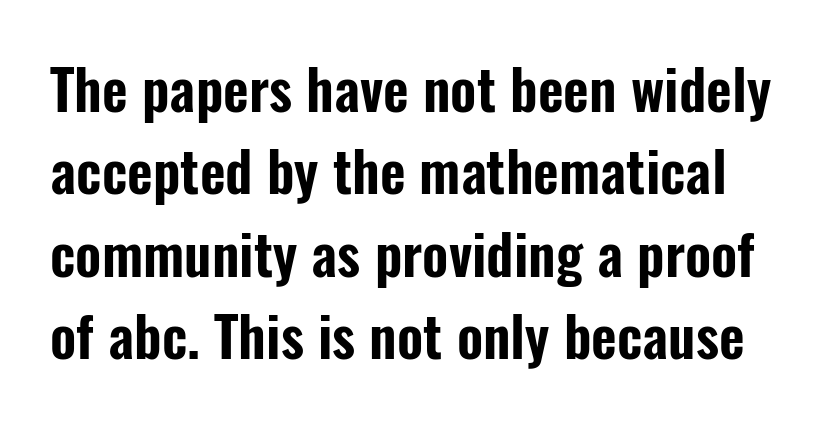
If you measured baseline to baseline, you'd find a middling distance. Does the type have serifs? No, each stem ends abruptly. This rendering features lettering with no underline. Is this a fixed-width face? No — the glyphs have proportional, varying widths. No italicization has been applied; the sample stays upright. Students, note that the glyphs here touch the page at normal intervals.
